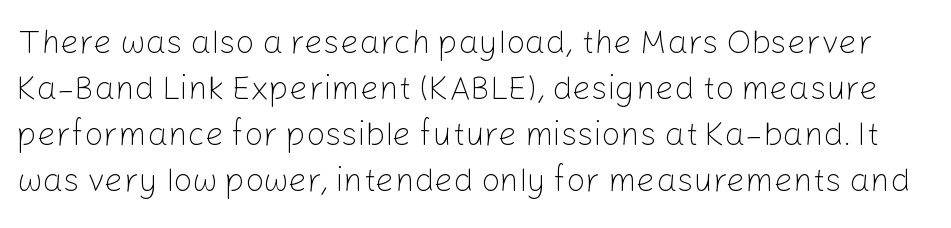
The image shows 33 px light sans-serif type, upright; set normal line spacing (1.39x), normal letter spacing, not underlined; low stroke contrast and a medium x-height.
